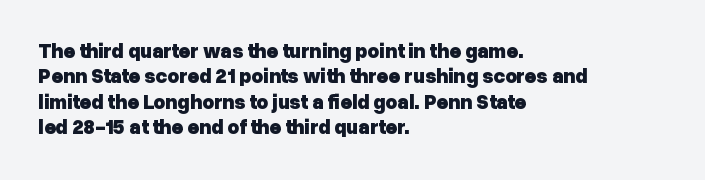
Q: Is the text bold? A: Yes.
Q: Is the text italic (slanted)? A: No, it is upright.
Q: Is the text underlined? A: No.
Q: How is the paragraph aligned? A: Left-aligned.
Q: Is the spacing between letters normal or unusually wide? A: Normal.
Q: Is the spacing between lines tight, normal or loose? A: Normal.
